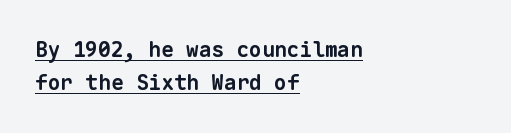
Weight check: bold — yes, fully. Leading: standard. The paragraph has a hard left edge and a soft right edge. Caption: lettering with a line underneath.
